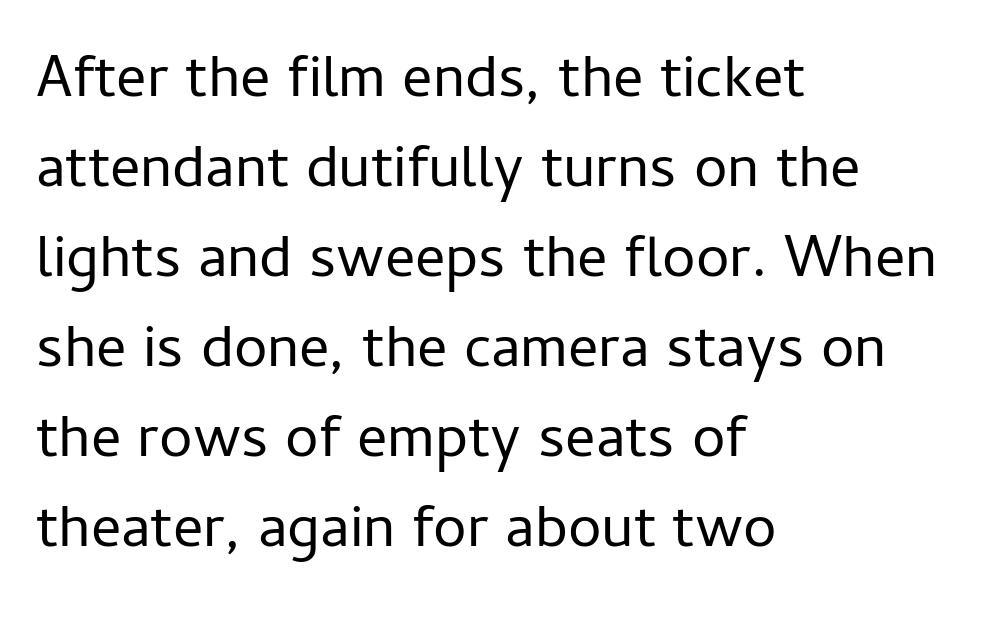
The image shows 60 px regular-weight sans-serif type, upright; set left-aligned, normal line spacing (1.5x), normal letter spacing, not underlined; low stroke contrast and a medium x-height.
